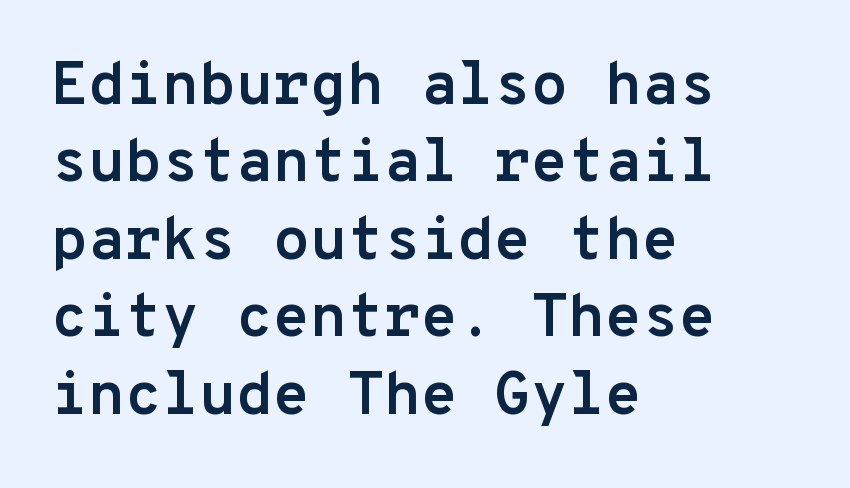
Every character here occupies the same horizontal width, giving the sample a typewriter-like rhythm. In terms of letterspacing, this is plain default setting. Does the type have serifs? No, each stem ends abruptly. One glance says typical: line gaps are just what's usual. Short and long lines alike share a common starting point at left.
